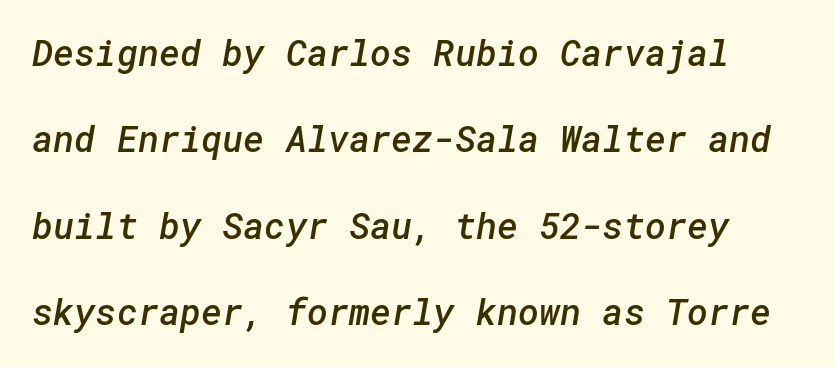
Q: Is the text bold? A: Semi-bold.
Q: Is the typeface a serif or a sans-serif typeface? A: Sans-serif.
Q: Is the text underlined? A: No.
Q: Is the spacing between letters normal or unusually wide? A: Normal.
Q: Is the spacing between lines tight, normal or loose? A: Loose.
Q: Width (condensed, normal, or wide)? A: Normal.
Q: Stroke contrast? A: Low.
Q: x-height? A: Medium.
